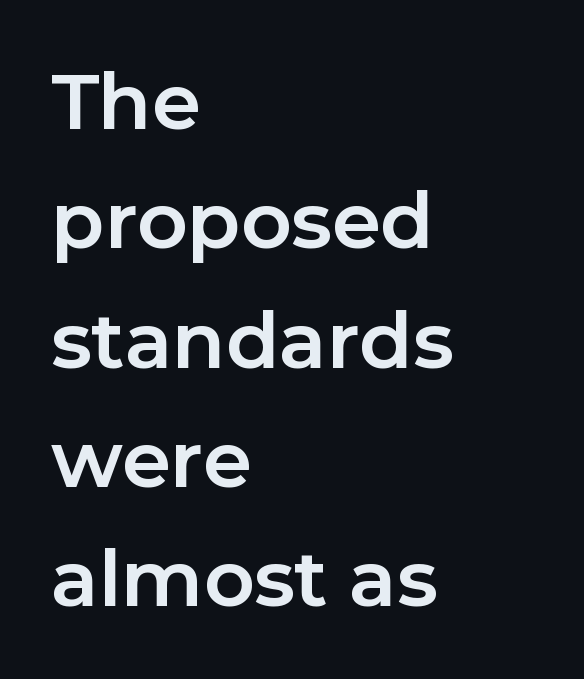
The image shows 78 px bold sans-serif type, upright; set left-aligned, normal line spacing (1.53x), normal letter spacing, not underlined; low stroke contrast and a medium x-height.
